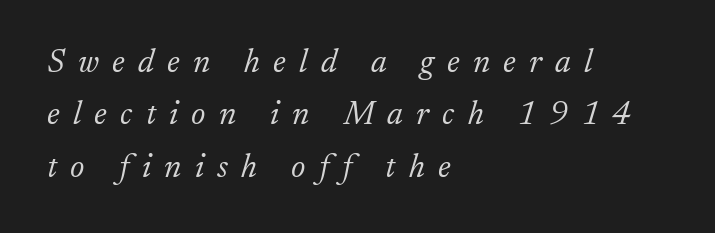
The image shows 33 px light serif type, italic (leaning right); set left-aligned, normal line spacing (1.59x), unusually wide letter spacing (+0.4 em), not underlined; low stroke contrast and a small x-height.
